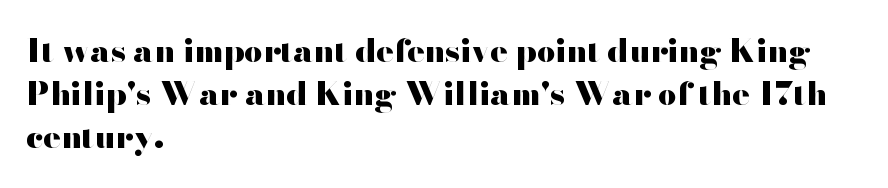
Q: Is the text bold? A: Yes.
Q: Is the text italic (slanted)? A: No, it is upright.
Q: Is the typeface a serif or a sans-serif typeface? A: Sans-serif.
Q: Is the text underlined? A: No.
Q: How is the paragraph aligned? A: Left-aligned.
Q: Is the spacing between letters normal or unusually wide? A: Normal.
Q: Is the spacing between lines tight, normal or loose? A: Normal.
Q: Width (condensed, normal, or wide)? A: Wide.
Q: Stroke contrast? A: High.
Q: x-height? A: Small.
Q: Monospaced? A: No.
